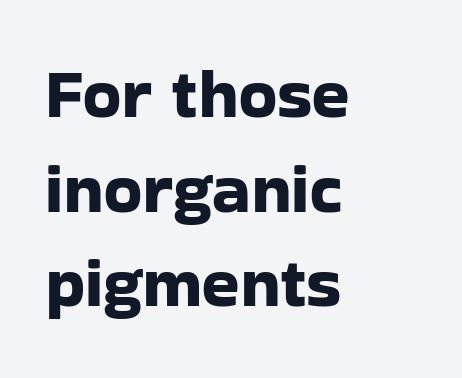
The image shows 69 px sans-serif type, upright; set left-aligned, normal line spacing (1.37x), normal letter spacing, not underlined; low stroke contrast and a medium x-height.
